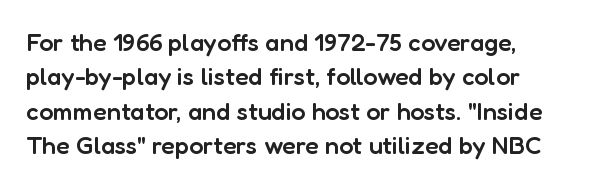
No italicization has been applied; the sample stays upright. Every letter is mildly thick-stroked: semibold rather than bold. The rag falls on the right side of this text block. The area under the type is left untouched.
